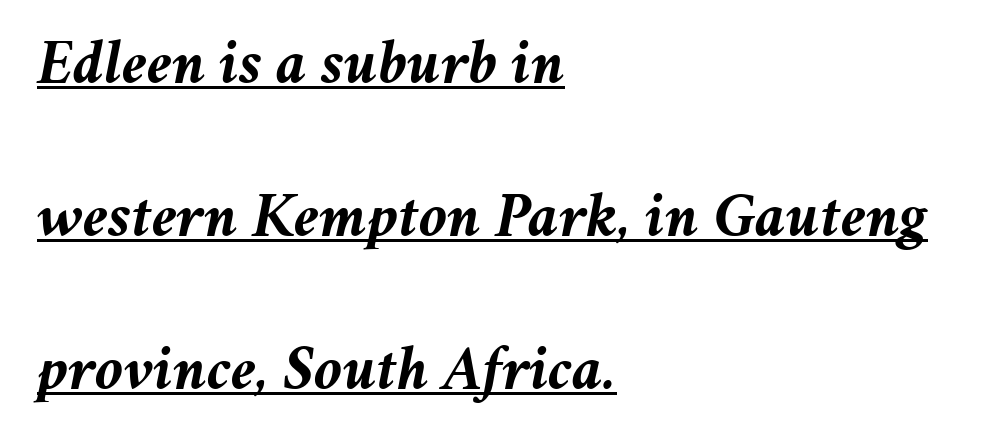
Q: Is the text bold? A: Yes.
Q: Is the text italic (slanted)? A: Yes, it leans right by about 11 degrees.
Q: Is the text underlined? A: Yes.
Q: How is the paragraph aligned? A: Left-aligned.
Q: Is the spacing between letters normal or unusually wide? A: Normal.
Q: Is the spacing between lines tight, normal or loose? A: Loose.
Q: Width (condensed, normal, or wide)? A: Normal.
Q: Stroke contrast? A: Medium.
Q: x-height? A: Medium.
Q: Monospaced? A: No.
